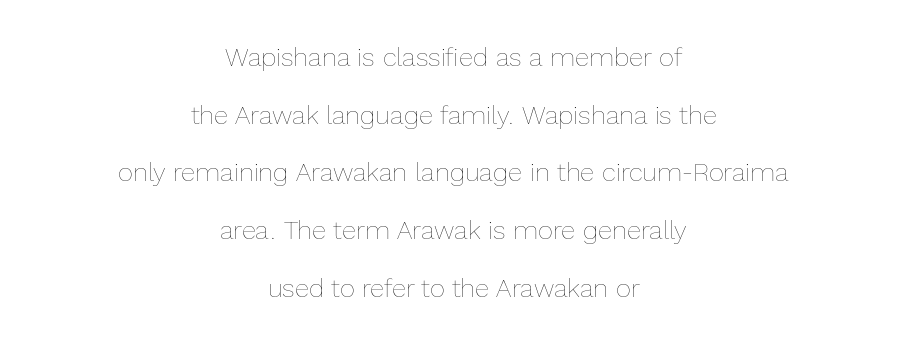
The image shows 26 px text type, upright; set centered, loose line spacing (2.22x), normal letter spacing, not underlined.
